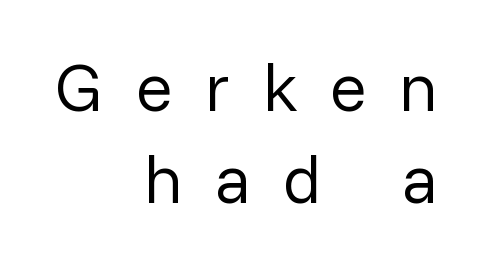
Character widths vary here, with narrow letters taking less room than wide ones. The paragraph shown leans on its right margin. This rendering employs a face without finishing strokes, i.e., a sans-serif. Students, observe: this is what conventionally led text looks like. The horizontal fit of the characters is loose and conspicuously gappy.
